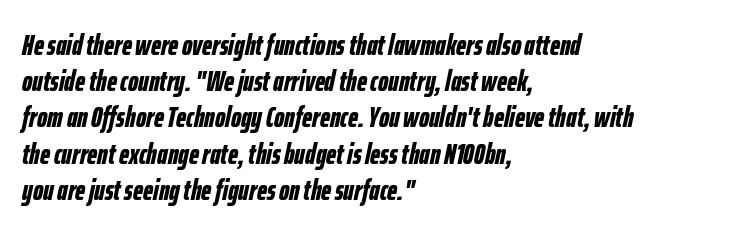
{"italic": "yes", "lean": "right", "slant_degrees": 12, "bold": "yes", "weight": "bold", "width": "condensed", "stroke_contrast": "low", "x_height": "medium", "monospaced": "no", "underline": "no", "align": "left", "line_spacing": "normal", "line_spacing_ratio": 1.25, "letter_spacing": "normal", "letter_spacing_em": 0.0, "glyph_px": 29}
